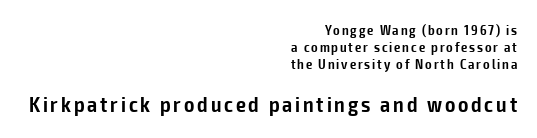
The image shows 22 px text type, upright; set right-aligned, line spacing 1.23x, not underlined; the second (bottom) block is 1.57x larger.
